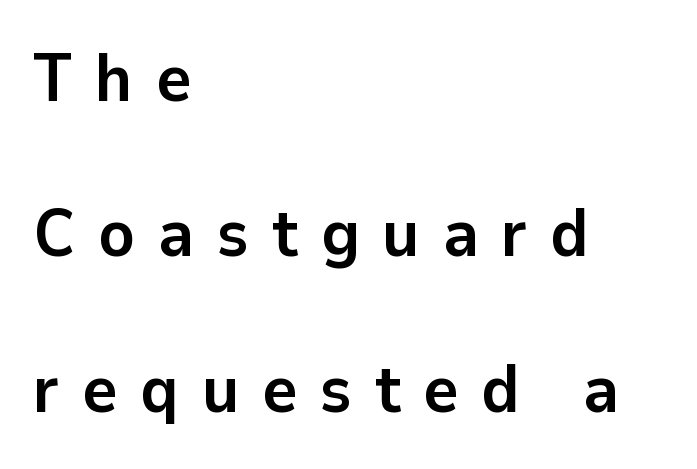
Q: Is the text bold? A: Yes.
Q: Is the text italic (slanted)? A: No, it is upright.
Q: Is the typeface a serif or a sans-serif typeface? A: Sans-serif.
Q: Is the text underlined? A: No.
Q: How is the paragraph aligned? A: Left-aligned.
Q: Is the spacing between letters normal or unusually wide? A: Unusually wide.
Q: Is the spacing between lines tight, normal or loose? A: Loose.
Q: Width (condensed, normal, or wide)? A: Normal.
Q: Stroke contrast? A: Low.
Q: x-height? A: Medium.
Q: Monospaced? A: No.
